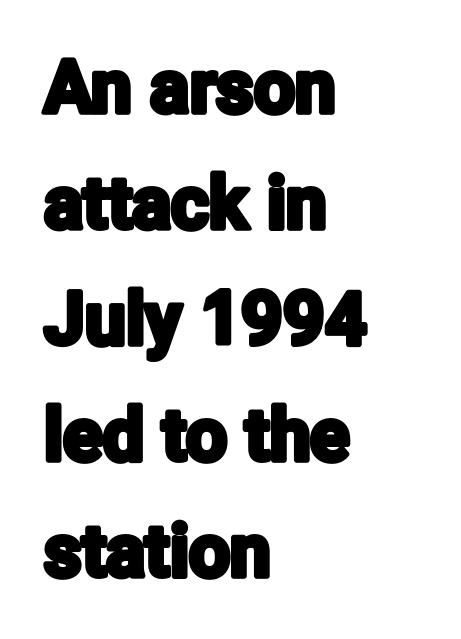
These lines are rendered in a variable-pitch font. The passage shown is typeset with a sans-serif family. Each new line begins a customary step beneath the previous one. Is the block centered? No — it sits flush against the left margin. Tracking here is standard; glyphs follow each other at the usual distance. Ordinary non-slanted type is in use.
